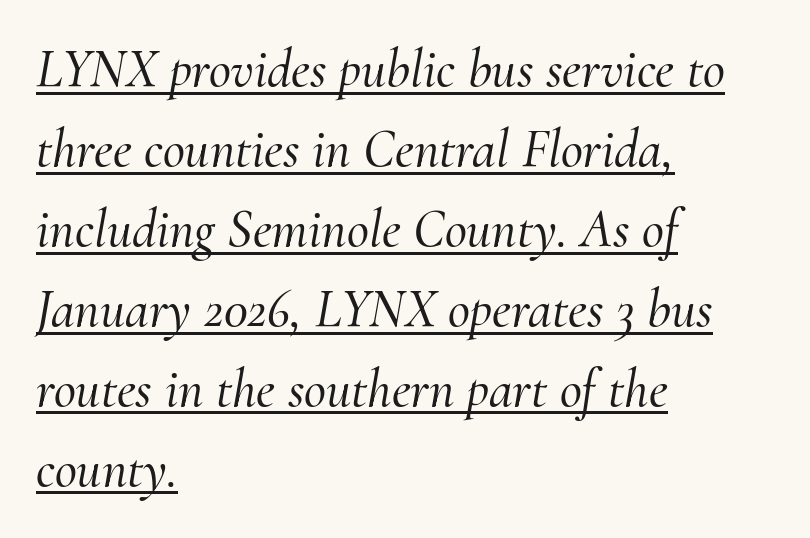
{"serif": "yes", "italic": "yes", "lean": "right", "slant_degrees": 10, "width": "normal", "stroke_contrast": "medium", "x_height": "small", "monospaced": "no", "underline": "yes", "align": "left", "line_spacing": "normal", "line_spacing_ratio": 1.48, "letter_spacing": "normal", "letter_spacing_em": 0.0, "glyph_px": 54}
